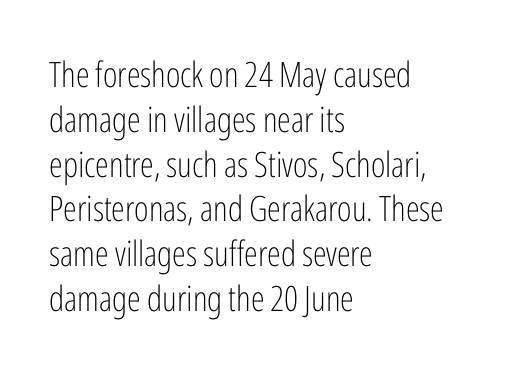
The image shows 35 px light, condensed sans-serif type, upright; set left-aligned, normal line spacing (1.28x), normal letter spacing, not underlined; low stroke contrast and a medium x-height.
